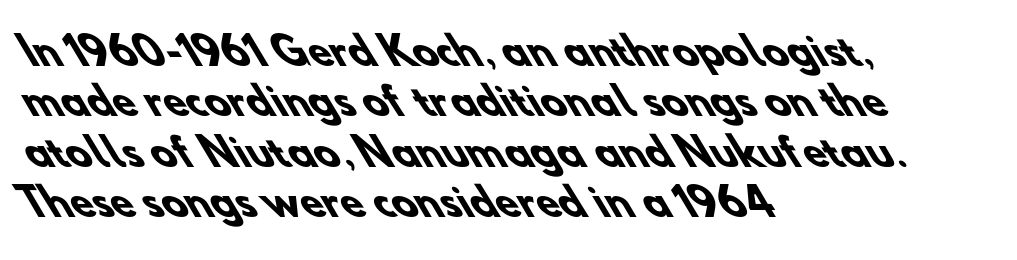
Q: Is the text bold? A: Yes.
Q: Is the typeface a serif or a sans-serif typeface? A: Sans-serif.
Q: Is the text underlined? A: No.
Q: How is the paragraph aligned? A: Left-aligned.
Q: Is the spacing between letters normal or unusually wide? A: Normal.
Q: Is the spacing between lines tight, normal or loose? A: Normal.
Q: Width (condensed, normal, or wide)? A: Normal.
Q: Stroke contrast? A: Low.
Q: x-height? A: Small.
Q: Monospaced? A: No.
